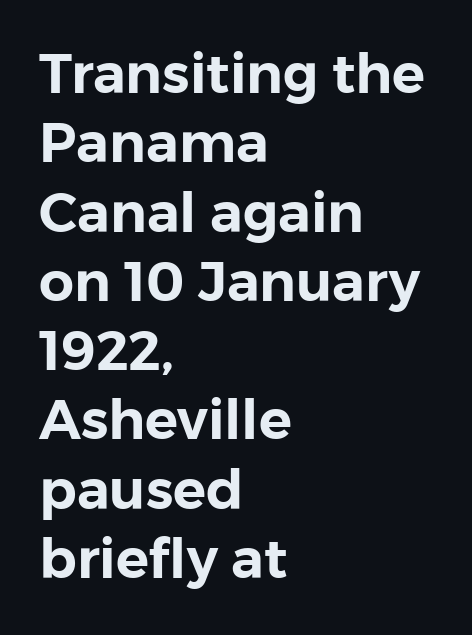
The image shows 55 px sans-serif type, upright; set left-aligned, normal line spacing (1.26x), normal letter spacing, not underlined; low stroke contrast and a medium x-height.
